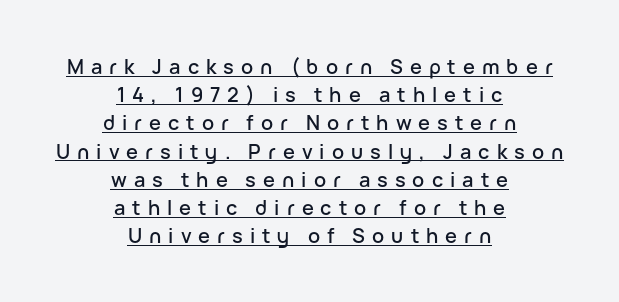
Honestly, the row spacing looks completely unremarkable. The text block is weighted toward neither margin, spreading evenly from the middle. You could only call the tracking loose — the letters float apart. Every stem runs plumb, perpendicular to the baseline. Descenders here cross a horizontal rule under the line.
